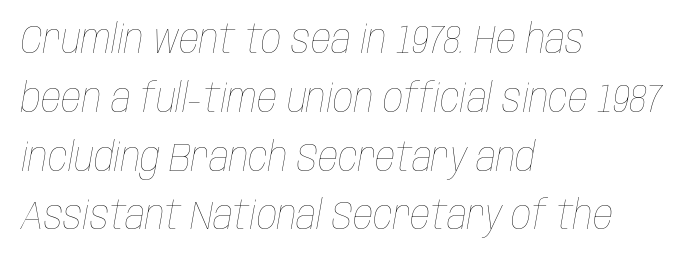
The image shows 40 px thin, condensed type, italic (leaning right); set left-aligned, normal line spacing (1.47x), normal letter spacing, not underlined; low stroke contrast and a large x-height.
